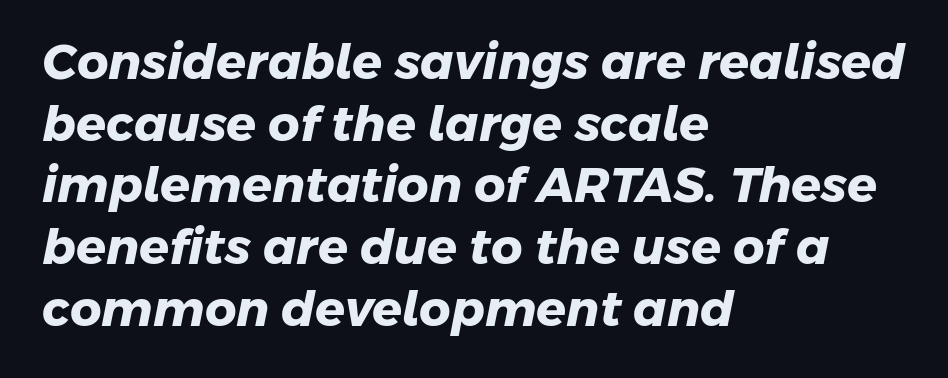
Q: Is the text bold? A: Yes.
Q: Is the typeface a serif or a sans-serif typeface? A: Sans-serif.
Q: Is the text underlined? A: No.
Q: How is the paragraph aligned? A: Left-aligned.
Q: Is the spacing between letters normal or unusually wide? A: Normal.
Q: Is the spacing between lines tight, normal or loose? A: Normal.
Q: Width (condensed, normal, or wide)? A: Normal.
Q: Stroke contrast? A: Low.
Q: x-height? A: Medium.
Q: Monospaced? A: No.
